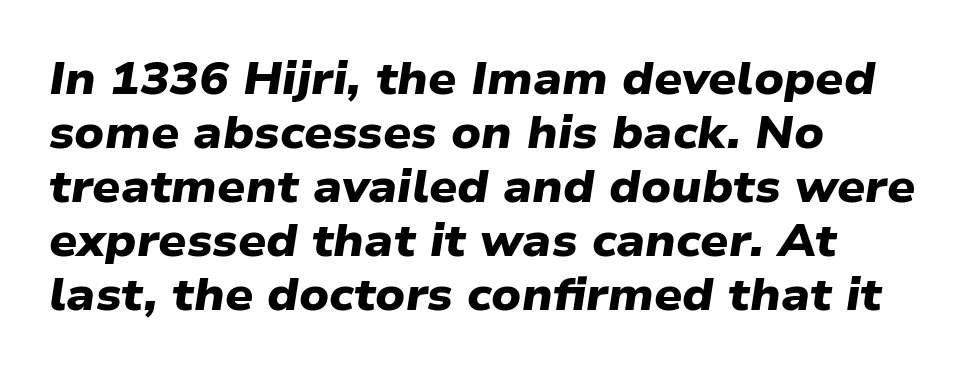
{"serif": "no", "bold": "yes", "weight": "heavy", "width": "wide", "stroke_contrast": "low", "x_height": "medium", "monospaced": "no", "underline": "no", "align": "left", "line_spacing_ratio": 1.23, "letter_spacing": "normal", "letter_spacing_em": 0.0, "glyph_px": 44}
